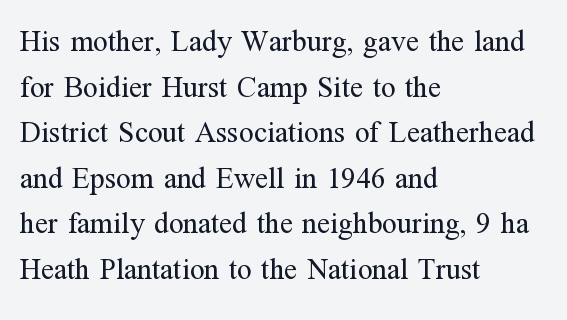
{"serif": "yes", "italic": "no", "bold": "no", "weight": "regular", "width": "normal", "stroke_contrast": "medium", "x_height": "medium", "monospaced": "no", "underline": "no", "align": "left", "line_spacing": "normal", "line_spacing_ratio": 1.52, "letter_spacing": "normal", "letter_spacing_em": 0.0, "glyph_px": 30}
